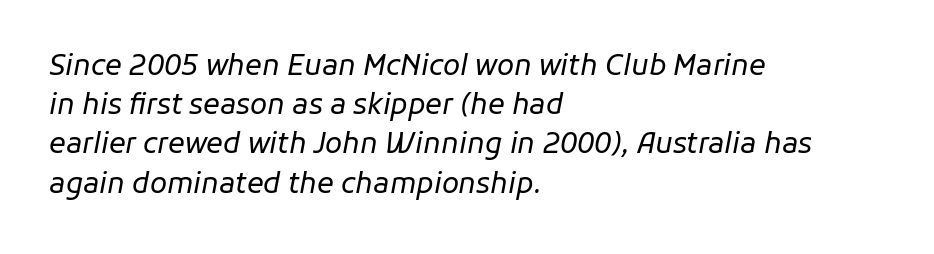
Q: Is the text bold? A: No.
Q: Is the text italic (slanted)? A: Yes, it leans right by about 11 degrees.
Q: Is the text underlined? A: No.
Q: How is the paragraph aligned? A: Left-aligned.
Q: Is the spacing between letters normal or unusually wide? A: Normal.
Q: Is the spacing between lines tight, normal or loose? A: Normal.
Q: Width (condensed, normal, or wide)? A: Normal.
Q: Stroke contrast? A: Low.
Q: x-height? A: Medium.
Q: Monospaced? A: No.
